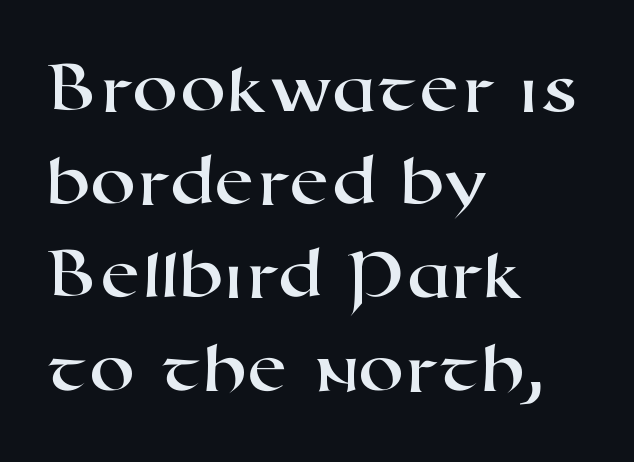
Horizontally, the lines are justified to the leading edge only. Lines of text with bare space underneath. Nothing sits at the stroke ends, so this counts as sans-serif. A typesetter would call this proportional, since set widths differ per character. The passage shown stacks its lines at a standard gap. In terms of letterspacing, this is plain default setting.
